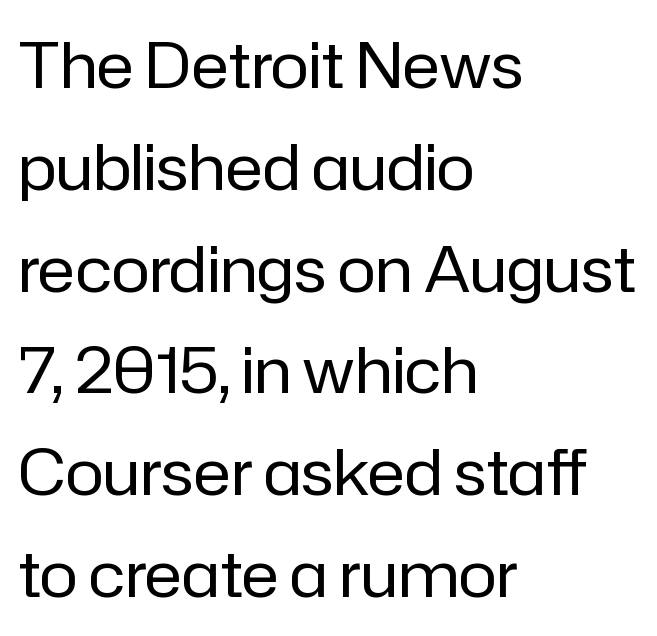
The image shows 64 px regular-weight sans-serif type, upright; set left-aligned, normal line spacing (1.59x), normal letter spacing, not underlined; low stroke contrast and a medium x-height.
